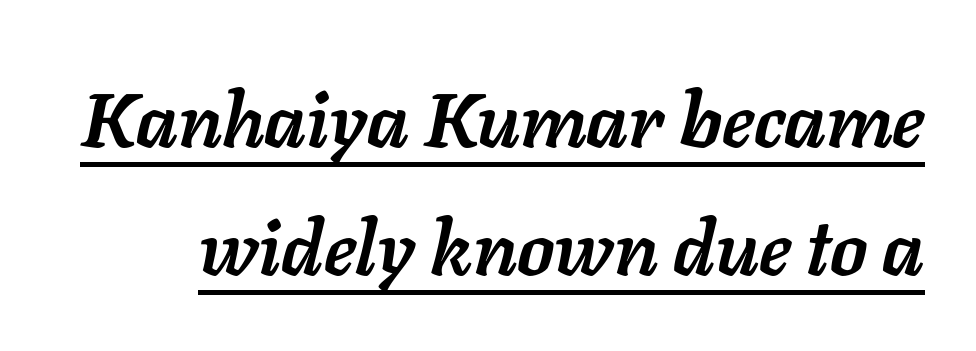
The image shows 76 px semibold type, italic (leaning right); set normal line spacing (1.68x), normal letter spacing, underlined; low stroke contrast and a medium x-height.
